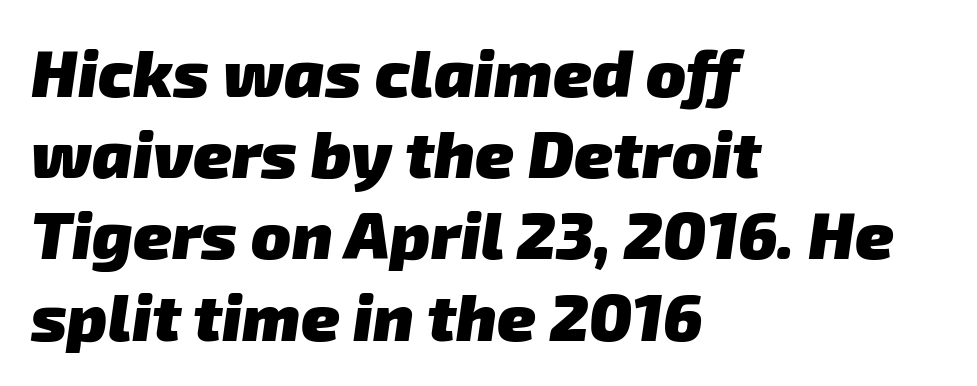
The image shows 66 px heavy sans-serif type; set left-aligned, line spacing 1.23x, normal letter spacing, not underlined; low stroke contrast and a medium x-height.
